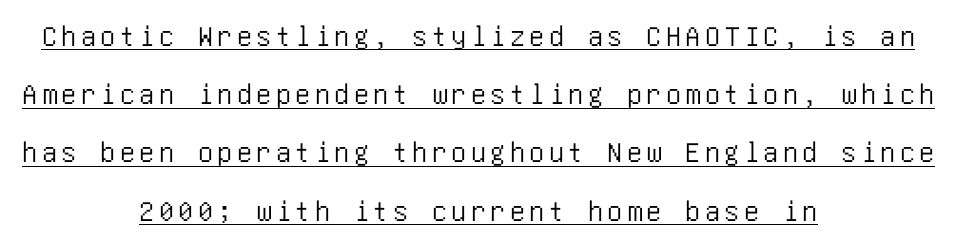
The image shows 30 px condensed sans-serif type, upright; set centered, loose line spacing (1.94x), underlined; low stroke contrast and a large x-height.
